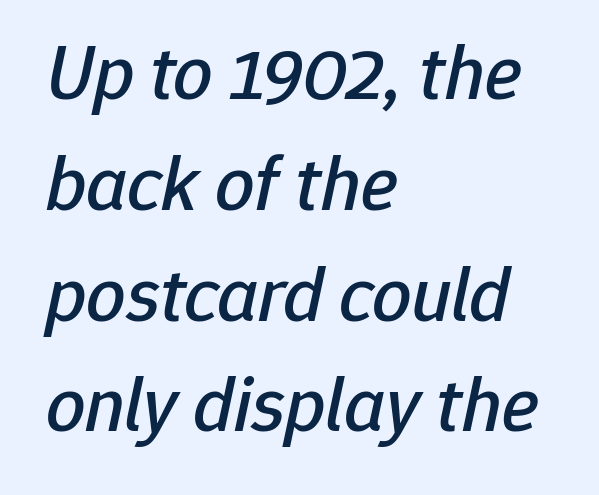
The image shows 78 px text type, italic (leaning right); set left-aligned, normal line spacing (1.42x), normal letter spacing, not underlined; low stroke contrast and a medium x-height.
